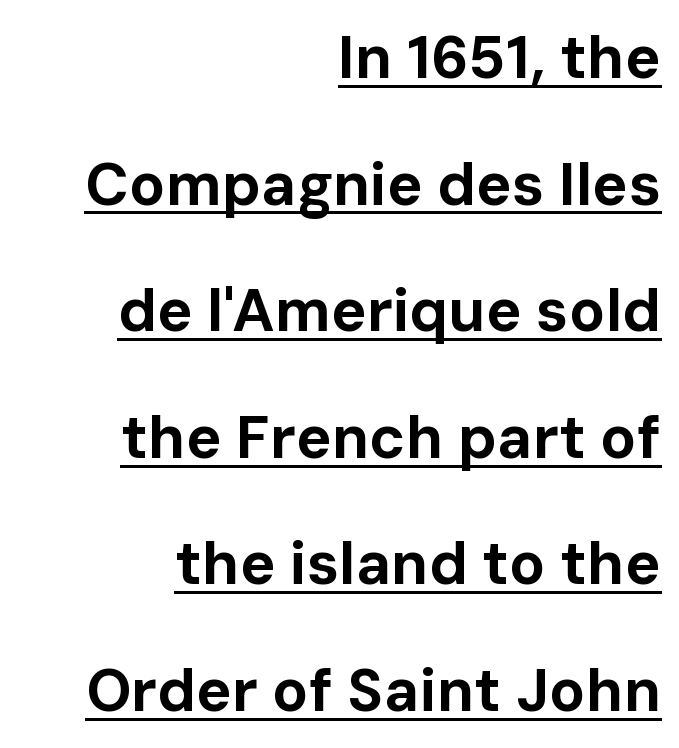
The image shows 60 px bold sans-serif type, upright; set right-aligned, loose line spacing (2.11x), normal letter spacing, underlined; low stroke contrast and a medium x-height.
